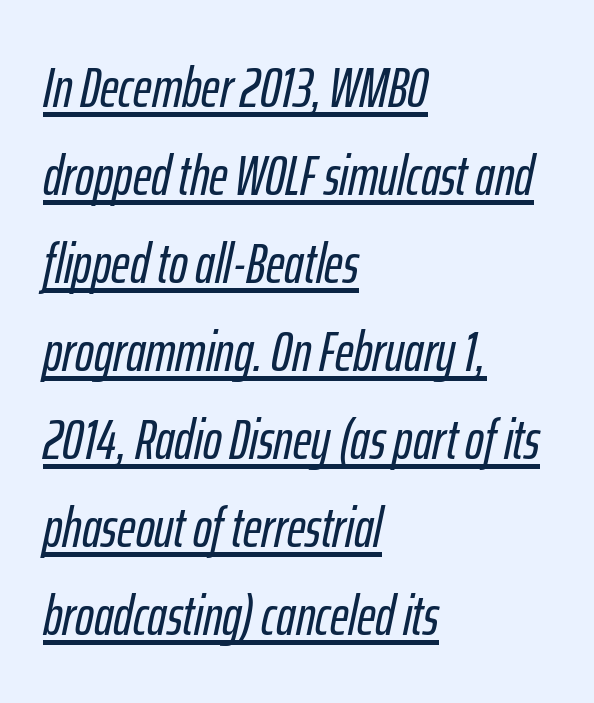
{"italic": "yes", "lean": "right", "slant_degrees": 12, "width": "condensed", "stroke_contrast": "low", "x_height": "medium", "monospaced": "no", "underline": "yes", "align": "left", "line_spacing": "normal", "line_spacing_ratio": 1.57, "letter_spacing": "normal", "letter_spacing_em": 0.0, "glyph_px": 56}
